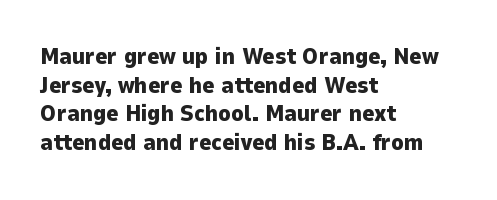
The image shows 23 px bold type, upright; set left-aligned, normal line spacing (1.25x), normal letter spacing, not underlined.
